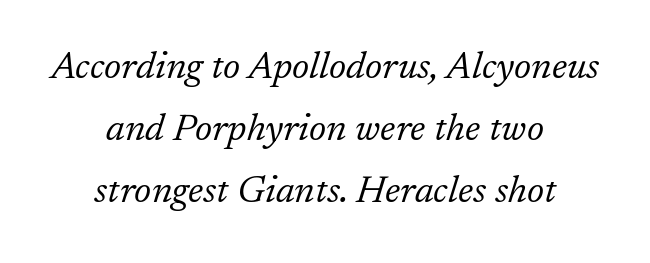
The image shows 38 px light serif type, italic (leaning right); set centered, normal line spacing (1.63x), normal letter spacing, not underlined; low stroke contrast and a medium x-height.
